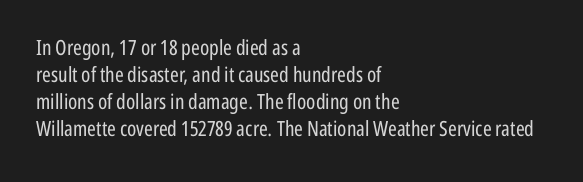
{"italic": "no", "bold": "no", "underline": "no", "align": "left", "line_spacing": "normal", "line_spacing_ratio": 1.29, "letter_spacing": "normal", "letter_spacing_em": 0.0, "glyph_px": 21}
